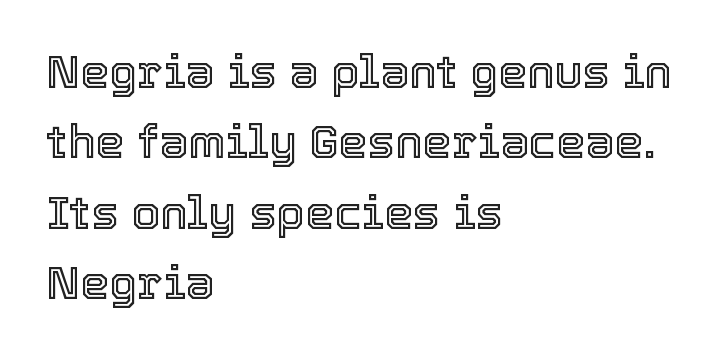
Q: Is the text italic (slanted)? A: No, it is upright.
Q: Is the text underlined? A: No.
Q: How is the paragraph aligned? A: Left-aligned.
Q: Is the spacing between letters normal or unusually wide? A: Normal.
Q: Is the spacing between lines tight, normal or loose? A: Normal.
Q: Width (condensed, normal, or wide)? A: Normal.
Q: x-height? A: Medium.
Q: Monospaced? A: No.
